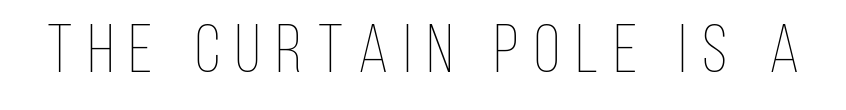
Q: Is the text bold? A: No.
Q: Is the text italic (slanted)? A: No, it is upright.
Q: Is the text underlined? A: No.
Q: Is the spacing between letters normal or unusually wide? A: Unusually wide.
Q: Width (condensed, normal, or wide)? A: Condensed.
Q: Stroke contrast? A: Low.
Q: x-height? A: Large.
Q: Monospaced? A: No.
